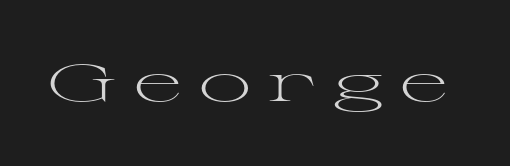
The image shows 52 px light, wide serif type, upright; set unusually wide letter spacing (+0.33 em), not underlined; medium stroke contrast and a medium x-height.
